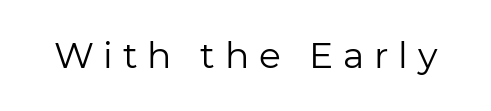
The image shows 36 px regular-weight sans-serif type, upright; set unusually wide letter spacing (+0.27 em), not underlined; low stroke contrast and a medium x-height.
